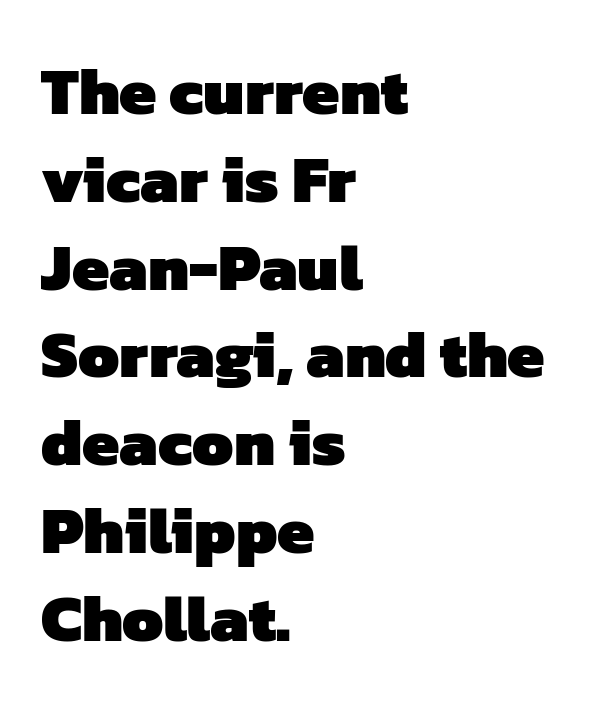
{"serif": "no", "bold": "yes", "weight": "heavy", "width": "normal", "stroke_contrast": "low", "x_height": "medium", "monospaced": "no", "underline": "no", "align": "left", "line_spacing": "normal", "line_spacing_ratio": 1.33, "letter_spacing": "normal", "letter_spacing_em": 0.0, "glyph_px": 66}
